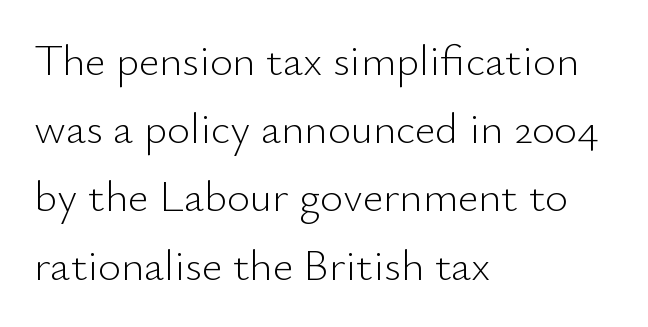
The image shows 44 px light sans-serif type, upright; set left-aligned, normal line spacing (1.55x), normal letter spacing, not underlined; low stroke contrast and a small x-height.
